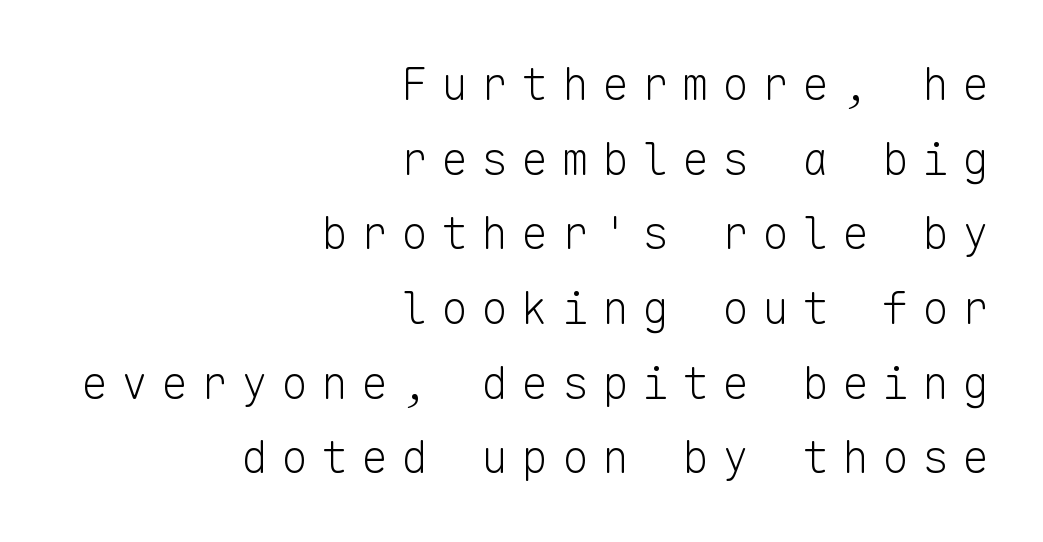
I'd call this a sans setting — the letters go barefoot. This rendering widens character spacing well past its baseline value. The words here are not underlined. The typeface has the unassuming heft of standard copy or less. The rendering uses a moderate line-height, typical for paragraphs. The ragged edge is on the left, which tells us the setting is flush right.
